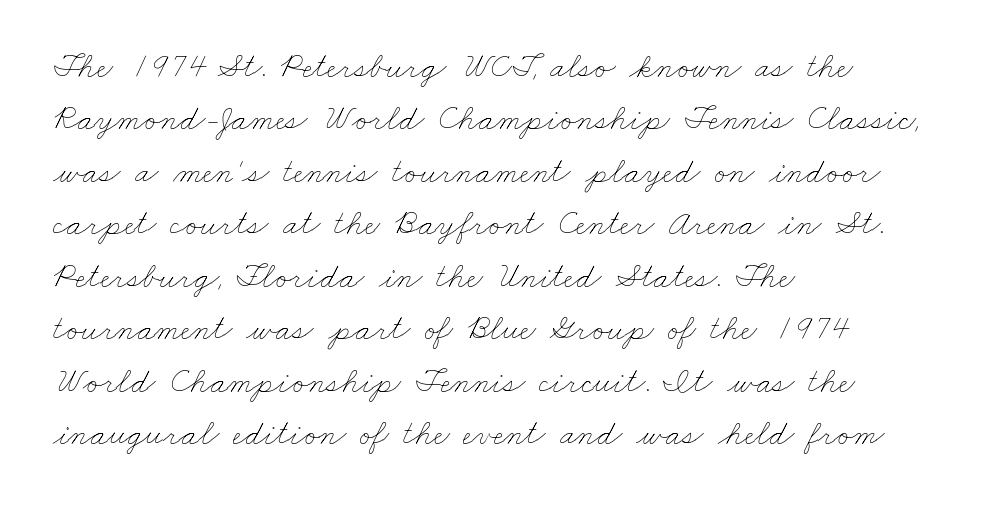
{"bold": "no", "weight": "thin", "width": "wide", "stroke_contrast": "low", "x_height": "small", "monospaced": "no", "underline": "no", "align": "left", "line_spacing": "normal", "line_spacing_ratio": 1.5, "letter_spacing": "normal", "letter_spacing_em": 0.0, "glyph_px": 35}
